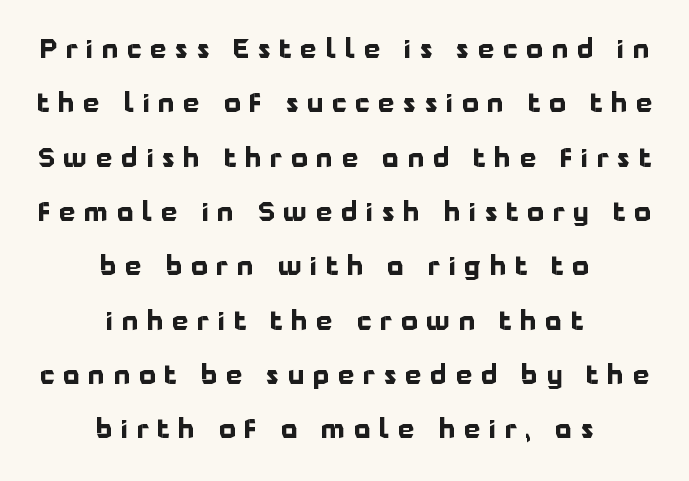
Q: Is the text bold? A: Yes.
Q: Is the text italic (slanted)? A: No, it is upright.
Q: Is the text underlined? A: No.
Q: How is the paragraph aligned? A: Centered.
Q: Is the spacing between letters normal or unusually wide? A: Unusually wide.
Q: Is the spacing between lines tight, normal or loose? A: Loose.
